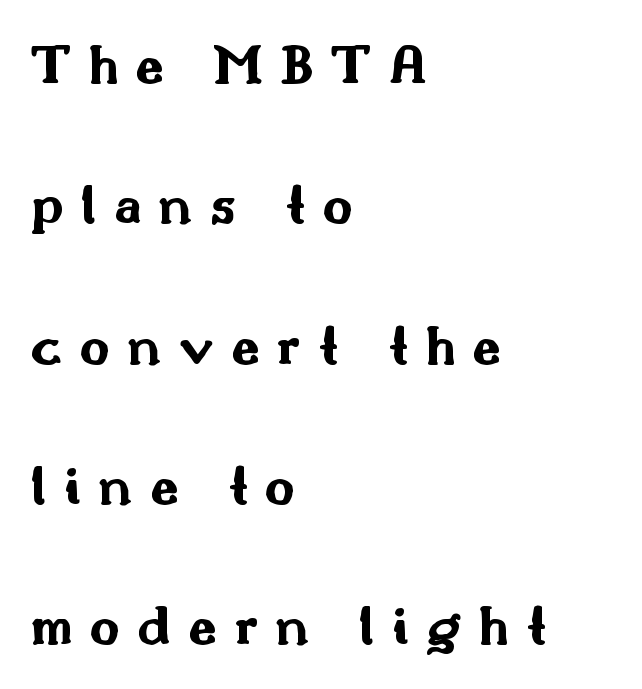
{"serif": "no", "italic": "no", "bold": "yes", "weight": "bold", "width": "wide", "stroke_contrast": "medium", "x_height": "small", "monospaced": "no", "underline": "no", "align": "left", "line_spacing": "loose", "line_spacing_ratio": 2.42, "letter_spacing": "wide", "letter_spacing_em": 0.3, "glyph_px": 58}
